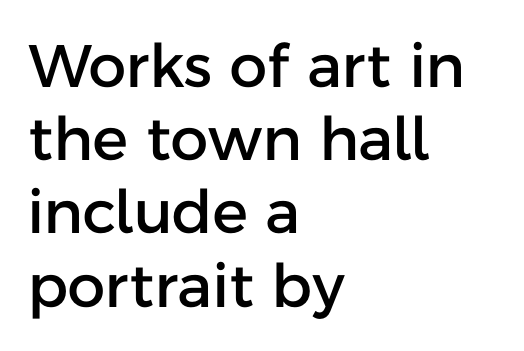
Honestly, there is no underline to notice here at all. Tracking here is standard; glyphs follow each other at the usual distance. The ragged edge is on the right, which tells us the setting is flush left. Every character sits straight up, as roman type does. Here the designer chose a conventional face with non-uniform glyph widths. No feet cap the strokes, marking this as sans-serif type.
